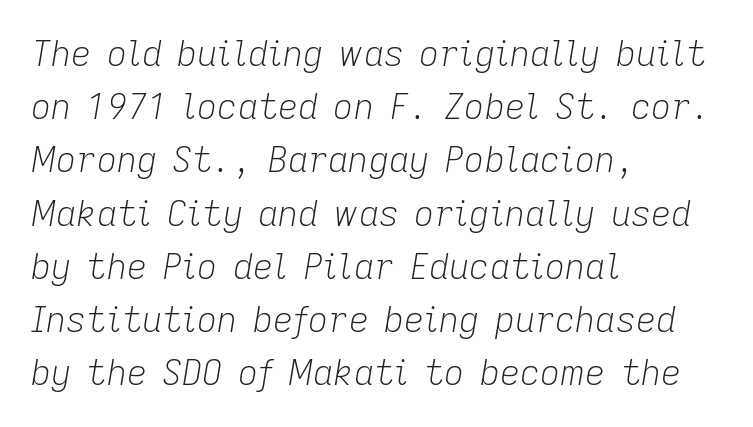
Q: Is the text bold? A: No.
Q: Is the text italic (slanted)? A: Yes, it leans right by about 9 degrees.
Q: Is the text underlined? A: No.
Q: How is the paragraph aligned? A: Left-aligned.
Q: Is the spacing between letters normal or unusually wide? A: Normal.
Q: Is the spacing between lines tight, normal or loose? A: Normal.
Q: Width (condensed, normal, or wide)? A: Normal.
Q: Stroke contrast? A: Low.
Q: x-height? A: Medium.
Q: Monospaced? A: No.
